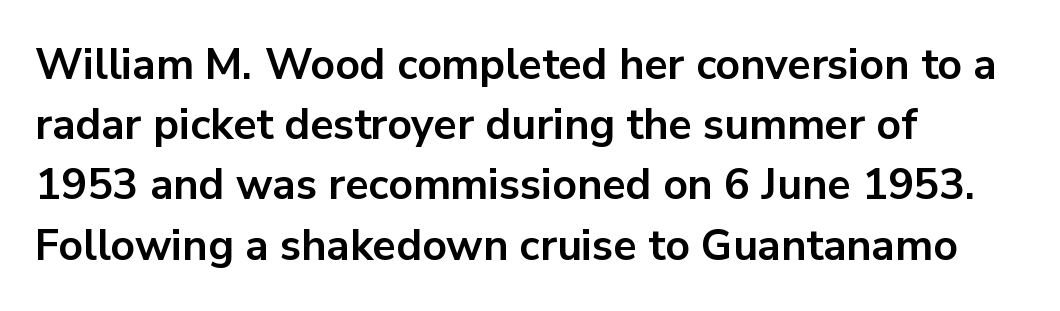
The sample has been set heavy, in full bold. It's the straight-up-and-down kind of type. The glyphs are unaccompanied by any horizontal stroke below them. These lines are rendered in a variable-pitch font.
